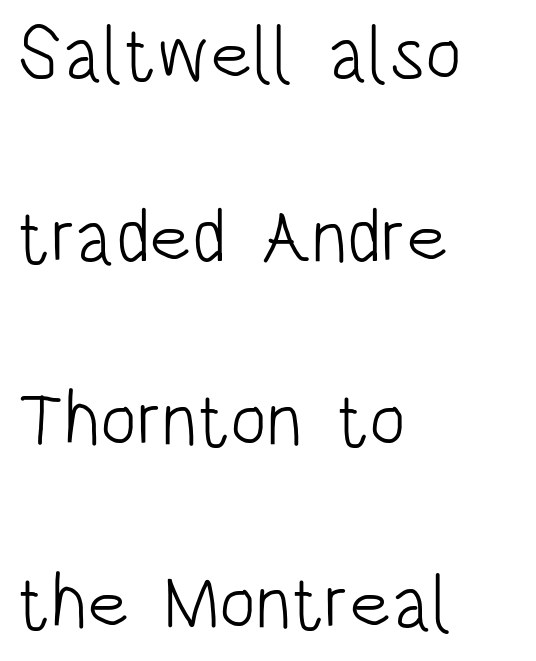
Descenders hang freely into open space. The weight tops out at a normal text grade. A great deal of white space separates one row of letters from the next. The letters stand upright; this is a roman face.
